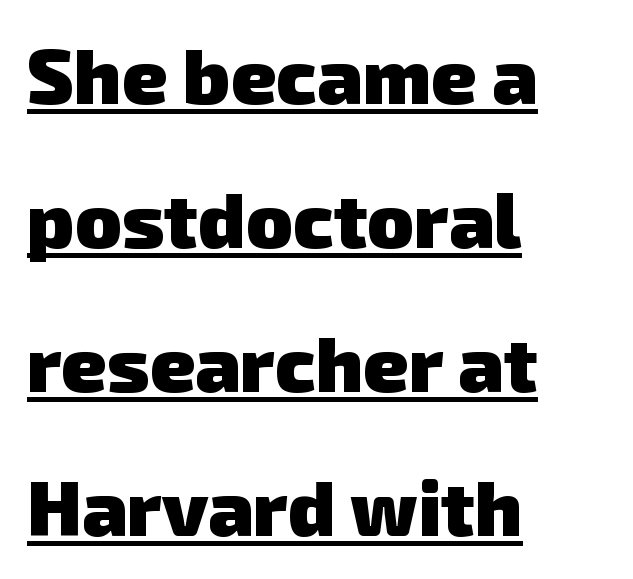
{"serif": "no", "bold": "yes", "weight": "heavy", "width": "normal", "stroke_contrast": "low", "x_height": "medium", "monospaced": "no", "underline": "yes", "align": "left", "line_spacing_ratio": 1.87, "letter_spacing": "normal", "letter_spacing_em": 0.0, "glyph_px": 77}
